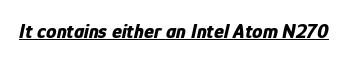
Q: Is the text bold? A: Yes.
Q: Is the text italic (slanted)? A: Yes, it leans right by about 12 degrees.
Q: Is the text underlined? A: Yes.
Q: Is the spacing between letters normal or unusually wide? A: Normal.
